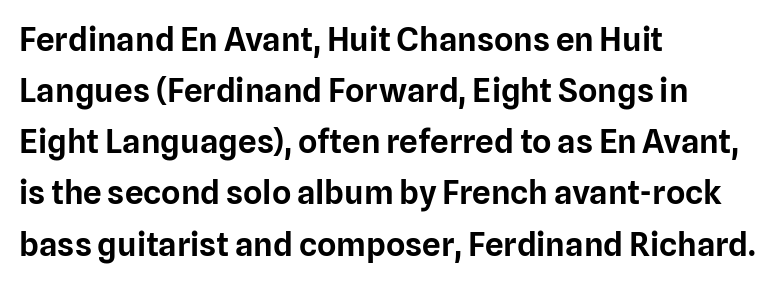
The image shows 33 px sans-serif type, upright; set left-aligned, normal line spacing (1.55x), normal letter spacing, not underlined; low stroke contrast and a medium x-height.
